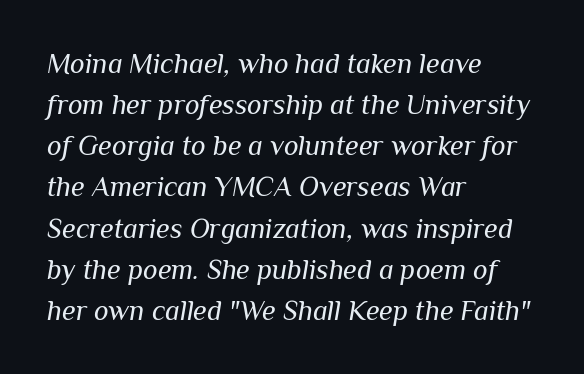
The image shows 28 px regular-weight type, italic (leaning right); set left-aligned, normal line spacing (1.47x), normal letter spacing, not underlined; medium stroke contrast and a medium x-height.
